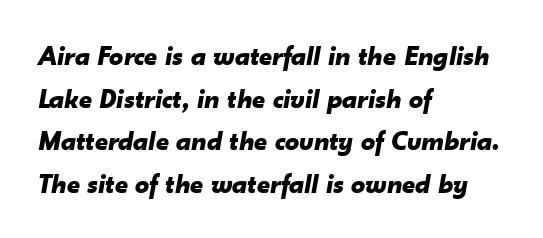
The image shows 28 px bold type, italic (leaning right); set left-aligned, normal line spacing (1.52x), normal letter spacing, not underlined; low stroke contrast and a small x-height.
